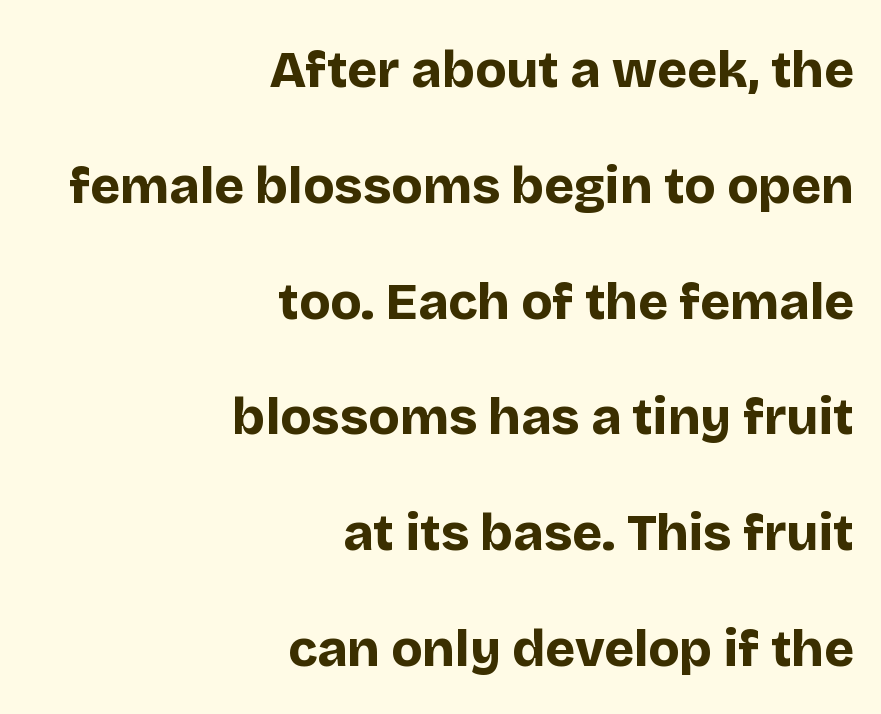
{"serif": "no", "italic": "no", "bold": "yes", "weight": "bold", "width": "normal", "stroke_contrast": "low", "x_height": "large", "monospaced": "no", "underline": "no", "align": "right", "line_spacing": "loose", "line_spacing_ratio": 2.27, "letter_spacing": "normal", "letter_spacing_em": 0.0, "glyph_px": 51}
